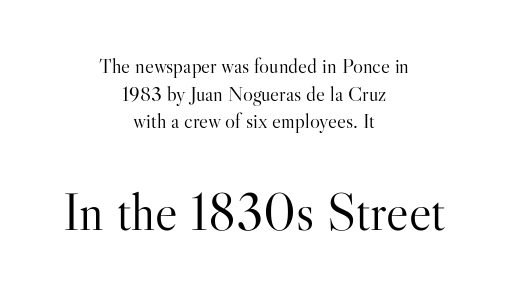
The image shows 53 px light serif type, upright; set centered, normal line spacing (1.32x), normal letter spacing, not underlined; the second (bottom) block is 2.52x larger; high stroke contrast and a small x-height.
